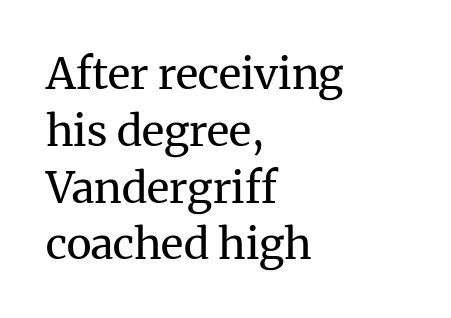
{"serif": "yes", "italic": "no", "bold": "no", "weight": "regular", "width": "normal", "stroke_contrast": "medium", "x_height": "medium", "monospaced": "no", "underline": "no", "align": "left", "line_spacing": "normal", "line_spacing_ratio": 1.32, "letter_spacing": "normal", "letter_spacing_em": 0.0, "glyph_px": 43}
